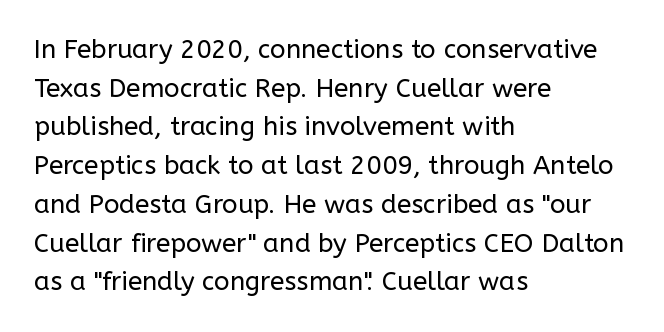
Posture: vertical. The weight tops out at a normal text grade. Words appear dense and cohesive because spacing is normal. If you drew a ruler down the left edge, every line would touch it. Line spacing here is normal. Underline: absent.
